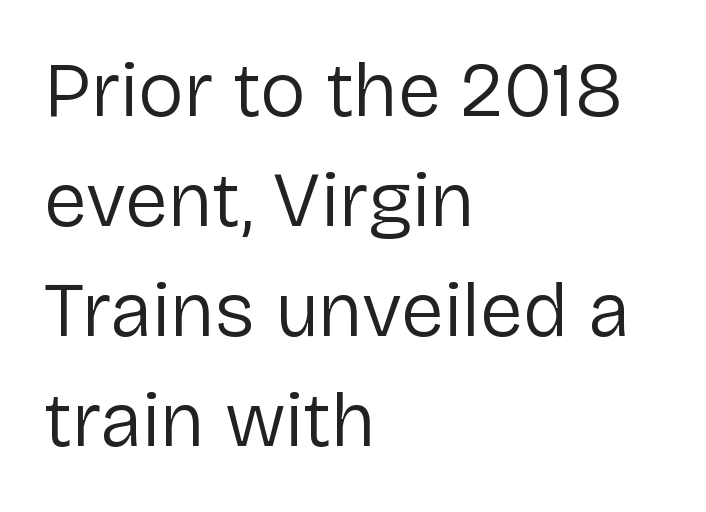
Q: Is the text bold? A: No.
Q: Is the text italic (slanted)? A: No, it is upright.
Q: Is the typeface a serif or a sans-serif typeface? A: Sans-serif.
Q: Is the text underlined? A: No.
Q: How is the paragraph aligned? A: Left-aligned.
Q: Is the spacing between letters normal or unusually wide? A: Normal.
Q: Is the spacing between lines tight, normal or loose? A: Normal.
Q: Width (condensed, normal, or wide)? A: Normal.
Q: Stroke contrast? A: Low.
Q: x-height? A: Medium.
Q: Monospaced? A: No.
